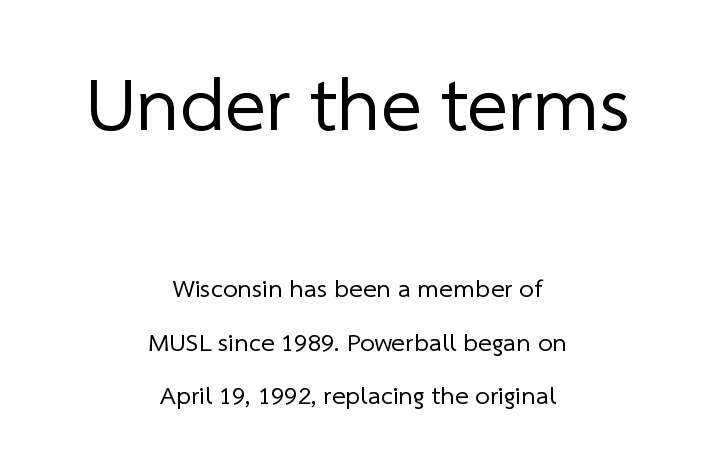
The letterforms sit at book weight or below. Notice how the passage keeps no hard edge, just a central spine. Nothing unusual about the tracking: characters are spaced as the font intends. Lines of text with bare space underneath. The letters advance in unequal steps, a hallmark of proportional type. Unlike a traditional serif, this face leaves its strokes unadorned.
